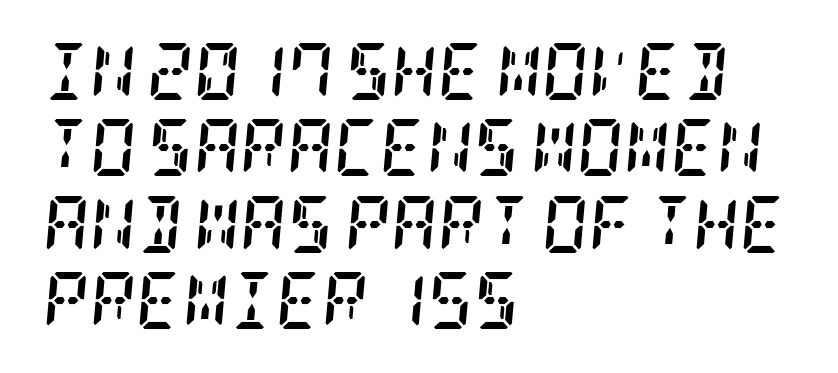
The image shows 57 px semibold, condensed serif type, italic (leaning right); set left-aligned, normal line spacing (1.34x), normal letter spacing, not underlined; low stroke contrast and a large x-height.
